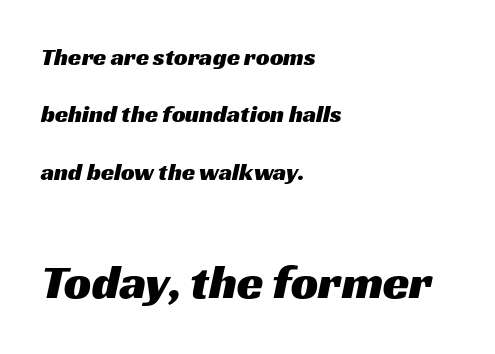
Which chunk is bigger? The second one — the bottom block dwarfs the top. Between one letter and the next there's only the usual sliver of space. Each letter keeps its own natural width here, so spacing adapts to shape. One glance says open: line gaps are wider than usual.
